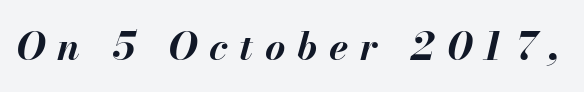
{"italic": "yes", "lean": "right", "slant_degrees": 13, "bold": "yes", "weight": "bold", "width": "normal", "stroke_contrast": "medium", "x_height": "small", "monospaced": "no", "underline": "no", "letter_spacing": "wide", "letter_spacing_em": 0.3, "glyph_px": 39}
